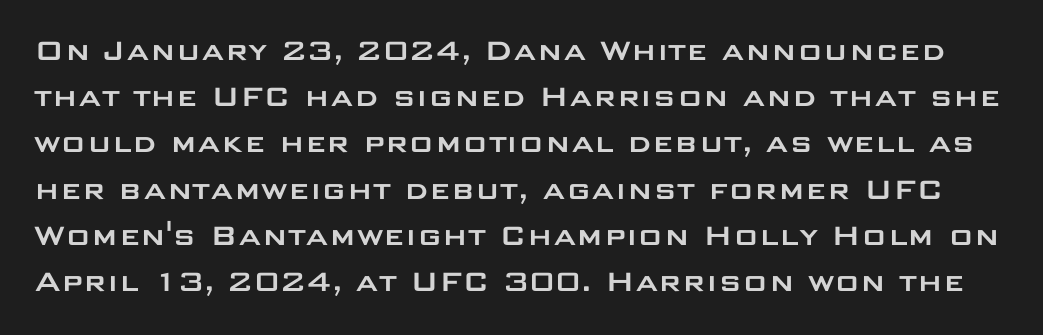
{"serif": "no", "italic": "no", "width": "wide", "stroke_contrast": "low", "x_height": "large", "monospaced": "no", "underline": "no", "line_spacing": "normal", "line_spacing_ratio": 1.36, "letter_spacing": "normal", "letter_spacing_em": 0.0, "glyph_px": 34}
